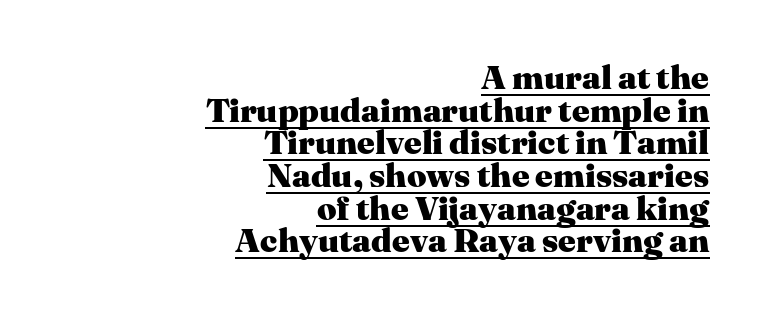
The image shows 34 px heavy serif type, upright; set right-aligned, tight line spacing (0.96x), normal letter spacing, underlined; medium stroke contrast and a medium x-height.
